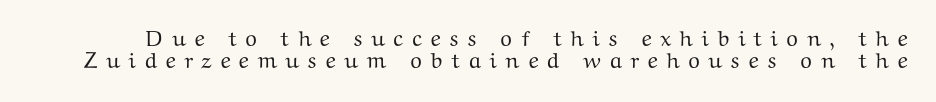
The image shows 22 px text type, upright; set tight line spacing (1.02x), unusually wide letter spacing (+0.36 em), not underlined.
